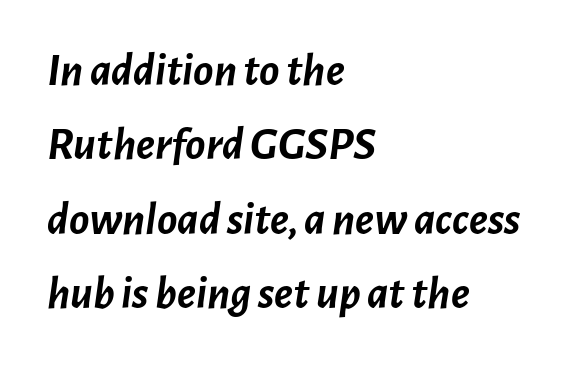
The image shows 47 px semibold type, italic (leaning right); set left-aligned, normal line spacing (1.58x), normal letter spacing, not underlined; low stroke contrast and a medium x-height.
